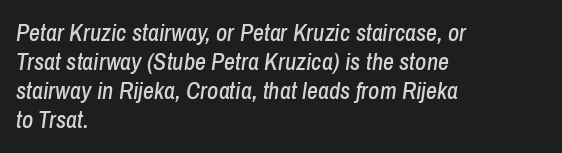
{"italic": "yes", "lean": "right", "slant_degrees": 8, "underline": "no", "align": "left", "line_spacing_ratio": 1.21, "letter_spacing": "normal", "letter_spacing_em": 0.0, "glyph_px": 24}
